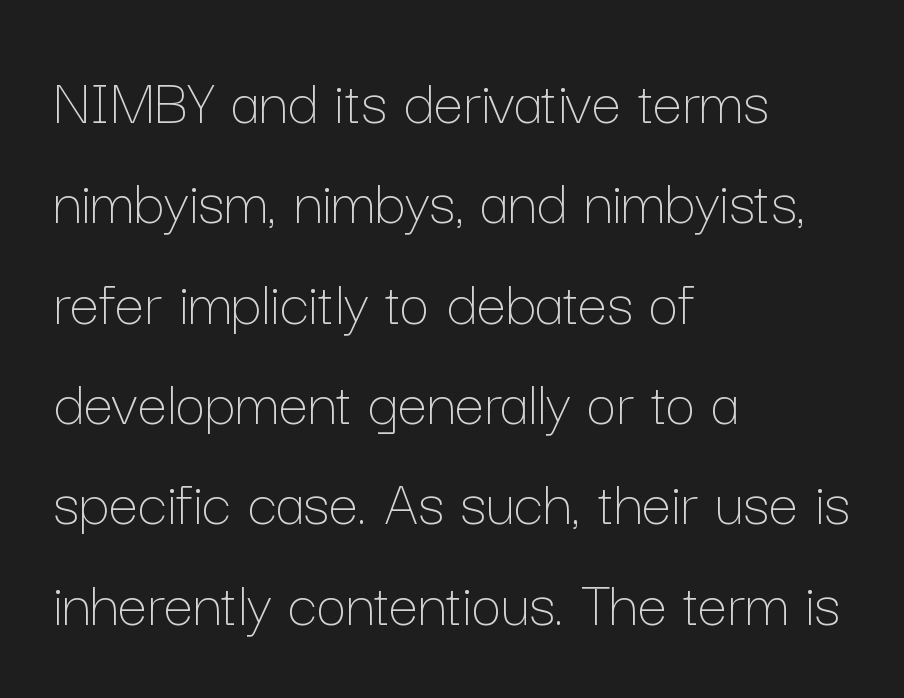
{"italic": "no", "bold": "no", "weight": "thin", "width": "normal", "stroke_contrast": "low", "x_height": "medium", "monospaced": "no", "underline": "no", "align": "left", "line_spacing": "normal", "line_spacing_ratio": 1.52, "letter_spacing": "normal", "letter_spacing_em": 0.0, "glyph_px": 66}
